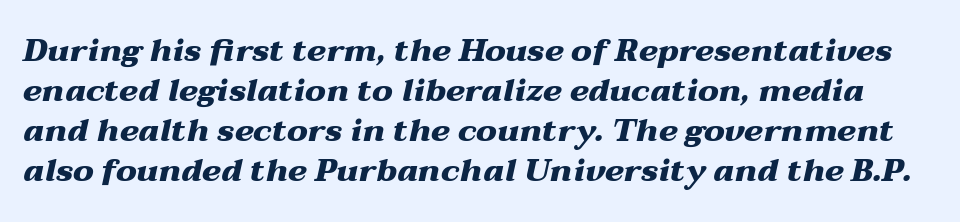
Is this a fixed-width face? No — the glyphs have proportional, varying widths. A dark, heavy texture on the line: the type is bold. The type is set solid horizontally, with unmodified tracking. Honestly, there is no underline to notice here at all. Does the lettering tilt? It does — this is italic.
